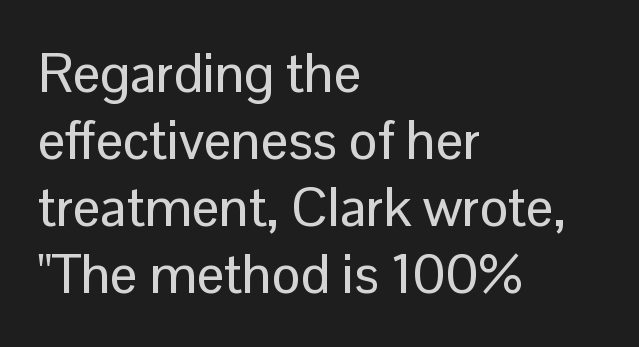
The image shows 54 px sans-serif type, upright; set left-aligned, line spacing 1.24x, normal letter spacing, not underlined; low stroke contrast and a medium x-height.
